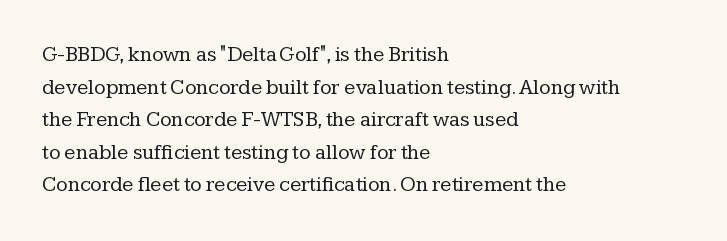
The axis of the letterforms is exactly vertical. Here the glyphs are tracked normally, forming tight word shapes. Descenders hang freely into open space. Line beginnings align vertically; line endings do not. The rows are spaced the way most documents space them.
